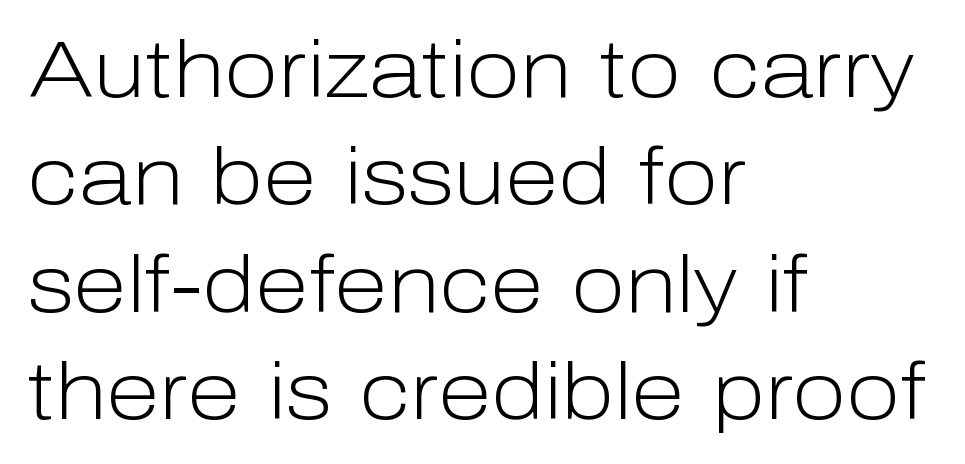
Typeset ragged right — the left edge is the straight one. The lines sit at an ordinary, default distance from one another. Here the glyphs are tracked normally, forming tight word shapes. The typography opts for an upright posture over an oblique one. The rendering uses natural spacing where letterforms have individual widths.
